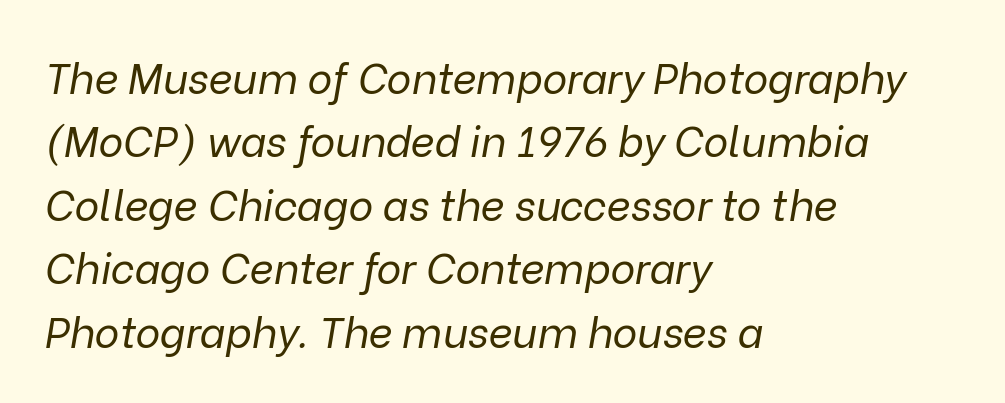
{"italic": "yes", "lean": "right", "slant_degrees": 9, "bold": "no", "weight": "regular", "width": "normal", "stroke_contrast": "low", "x_height": "medium", "monospaced": "no", "underline": "no", "align": "left", "line_spacing": "normal", "line_spacing_ratio": 1.51, "letter_spacing": "normal", "letter_spacing_em": 0.0, "glyph_px": 42}
